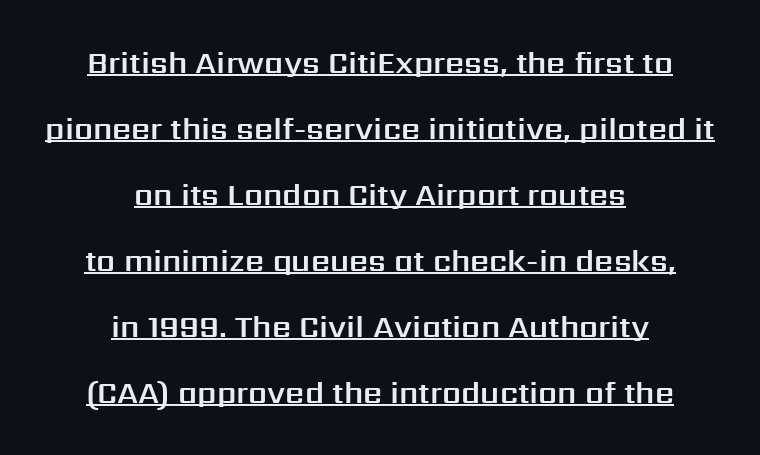
Q: Is the text italic (slanted)? A: No, it is upright.
Q: Is the typeface a serif or a sans-serif typeface? A: Sans-serif.
Q: Is the text underlined? A: Yes.
Q: How is the paragraph aligned? A: Centered.
Q: Is the spacing between letters normal or unusually wide? A: Normal.
Q: Is the spacing between lines tight, normal or loose? A: Loose.
Q: Width (condensed, normal, or wide)? A: Normal.
Q: Stroke contrast? A: Medium.
Q: x-height? A: Medium.
Q: Monospaced? A: No.
